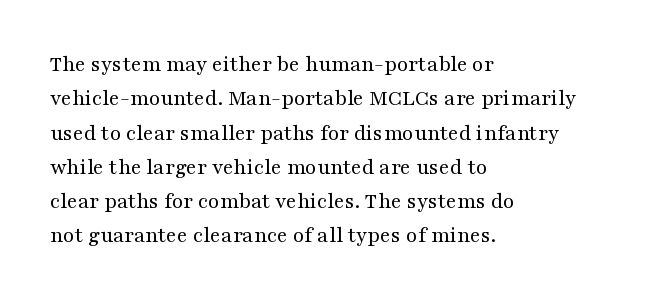
The image shows 23 px text type, upright; set left-aligned, normal line spacing (1.49x), normal letter spacing, not underlined.
